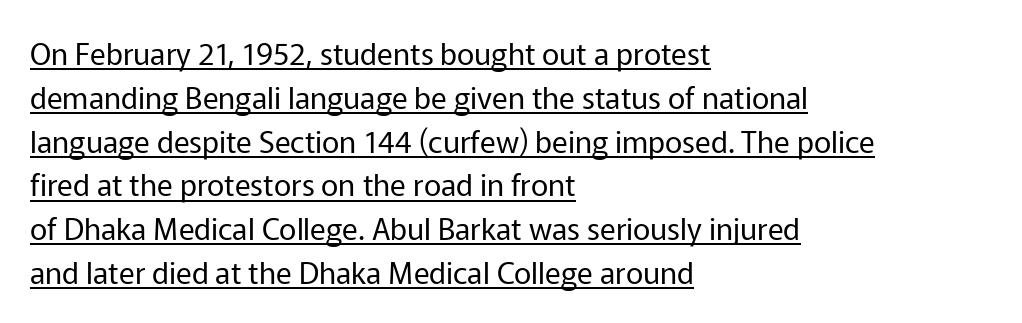
The image shows 30 px regular-weight sans-serif type, upright; set left-aligned, normal line spacing (1.46x), normal letter spacing, underlined; low stroke contrast and a medium x-height.
